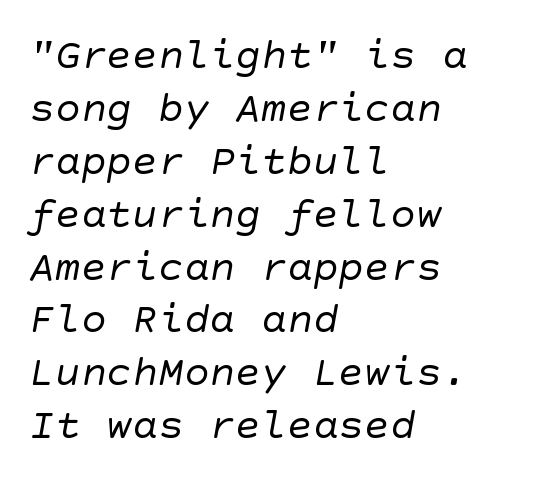
The setting favours the left margin, as ordinary paragraphs usually do. Stem width sits at or under what a default text font uses. Glance below the letters and you will spot only blank space. Letterform terminals end flat and unadorned throughout the passage.
